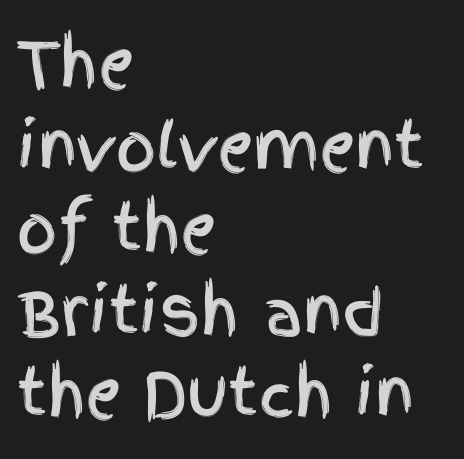
{"serif": "no", "italic": "no", "width": "condensed", "x_height": "large", "monospaced": "no", "underline": "no", "align": "left", "line_spacing": "normal", "line_spacing_ratio": 1.31, "letter_spacing": "normal", "letter_spacing_em": 0.0, "glyph_px": 63}
